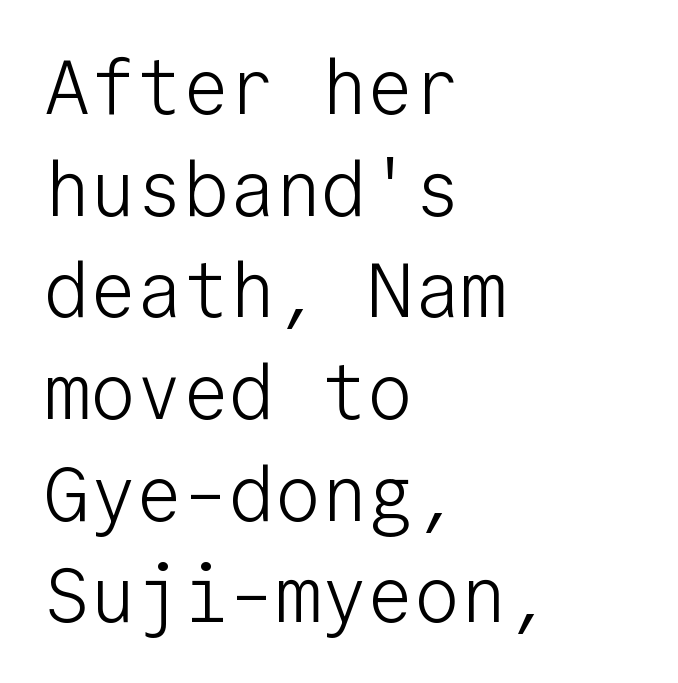
Q: Is the text bold? A: No.
Q: Is the text italic (slanted)? A: No, it is upright.
Q: Is the typeface a serif or a sans-serif typeface? A: Sans-serif.
Q: Is the text underlined? A: No.
Q: How is the paragraph aligned? A: Left-aligned.
Q: Is the spacing between letters normal or unusually wide? A: Normal.
Q: Is the spacing between lines tight, normal or loose? A: Normal.
Q: Width (condensed, normal, or wide)? A: Normal.
Q: Stroke contrast? A: Low.
Q: x-height? A: Medium.
Q: Monospaced? A: Yes.
